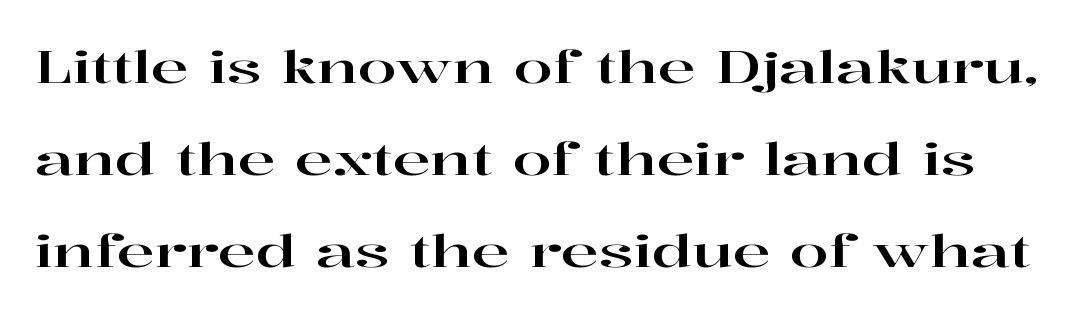
Q: Is the text italic (slanted)? A: No, it is upright.
Q: Is the typeface a serif or a sans-serif typeface? A: Serif.
Q: Is the text underlined? A: No.
Q: Is the spacing between letters normal or unusually wide? A: Normal.
Q: Is the spacing between lines tight, normal or loose? A: Loose.
Q: Width (condensed, normal, or wide)? A: Wide.
Q: Stroke contrast? A: High.
Q: x-height? A: Medium.
Q: Monospaced? A: No.
